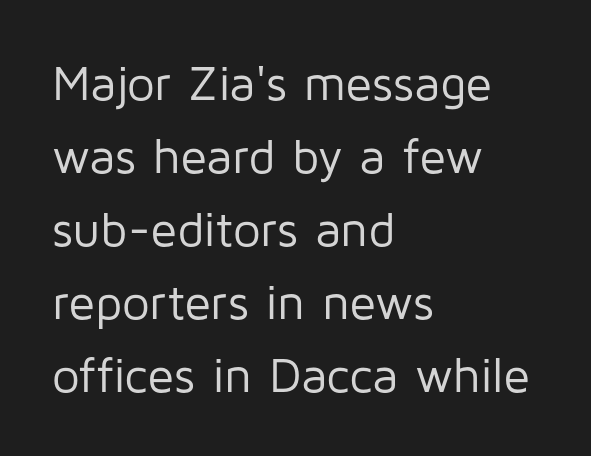
Q: Is the text bold? A: No.
Q: Is the text italic (slanted)? A: No, it is upright.
Q: Is the typeface a serif or a sans-serif typeface? A: Sans-serif.
Q: Is the text underlined? A: No.
Q: How is the paragraph aligned? A: Left-aligned.
Q: Is the spacing between letters normal or unusually wide? A: Normal.
Q: Is the spacing between lines tight, normal or loose? A: Normal.
Q: Width (condensed, normal, or wide)? A: Normal.
Q: Stroke contrast? A: Low.
Q: x-height? A: Medium.
Q: Monospaced? A: No.
